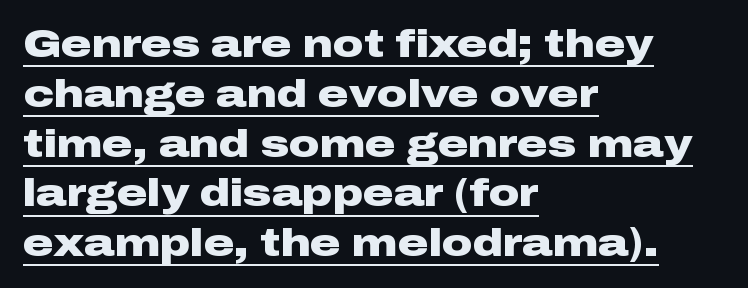
Q: Is the text bold? A: Yes.
Q: Is the text italic (slanted)? A: No, it is upright.
Q: Is the typeface a serif or a sans-serif typeface? A: Sans-serif.
Q: Is the text underlined? A: Yes.
Q: How is the paragraph aligned? A: Left-aligned.
Q: Is the spacing between letters normal or unusually wide? A: Normal.
Q: Is the spacing between lines tight, normal or loose? A: Normal.
Q: Width (condensed, normal, or wide)? A: Wide.
Q: Stroke contrast? A: Low.
Q: x-height? A: Medium.
Q: Monospaced? A: No.
